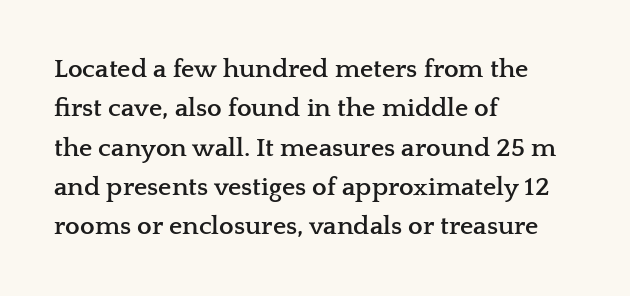
Typeset ragged right — the left edge is the straight one. The passage shown is not underscored anywhere. The lettering stays uniformly vertical, giving the passage a roman look. Short note: letters normally spaced.
